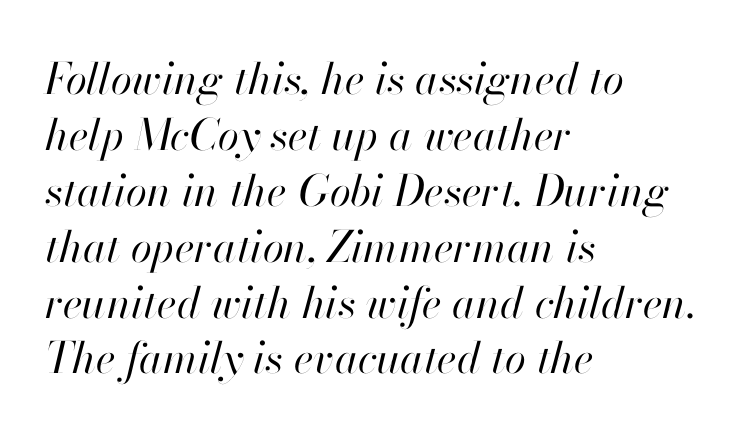
{"italic": "yes", "lean": "right", "slant_degrees": 13, "bold": "no", "weight": "regular", "width": "normal", "stroke_contrast": "high", "x_height": "small", "monospaced": "no", "underline": "no", "align": "left", "line_spacing": "normal", "line_spacing_ratio": 1.3, "letter_spacing": "normal", "letter_spacing_em": 0.0, "glyph_px": 43}
